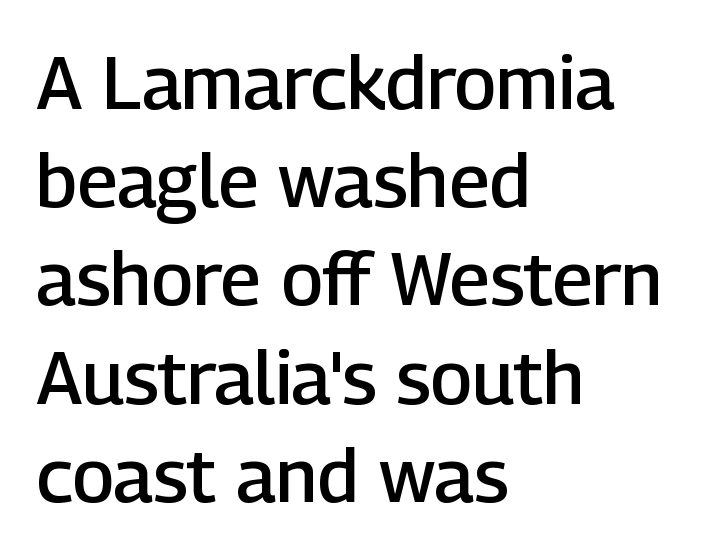
Q: Is the text bold? A: Semi-bold.
Q: Is the text italic (slanted)? A: No, it is upright.
Q: Is the typeface a serif or a sans-serif typeface? A: Sans-serif.
Q: Is the text underlined? A: No.
Q: How is the paragraph aligned? A: Left-aligned.
Q: Is the spacing between letters normal or unusually wide? A: Normal.
Q: Is the spacing between lines tight, normal or loose? A: Normal.
Q: Width (condensed, normal, or wide)? A: Normal.
Q: Stroke contrast? A: Low.
Q: x-height? A: Medium.
Q: Monospaced? A: No.
